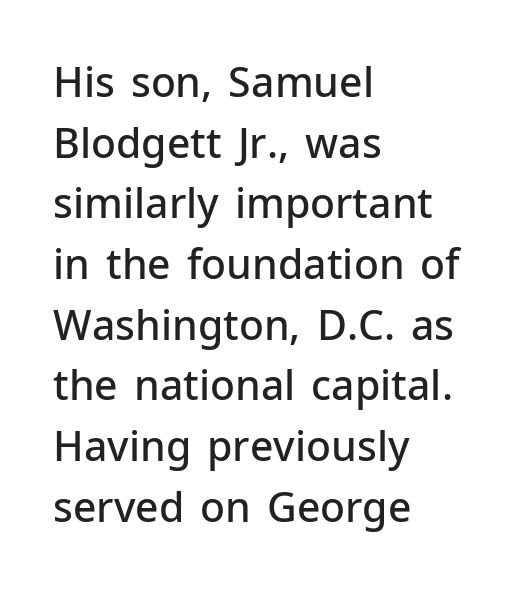
Q: Is the text bold? A: Semi-bold.
Q: Is the text italic (slanted)? A: No, it is upright.
Q: Is the typeface a serif or a sans-serif typeface? A: Sans-serif.
Q: Is the text underlined? A: No.
Q: How is the paragraph aligned? A: Left-aligned.
Q: Is the spacing between letters normal or unusually wide? A: Normal.
Q: Is the spacing between lines tight, normal or loose? A: Normal.
Q: Width (condensed, normal, or wide)? A: Normal.
Q: Stroke contrast? A: Low.
Q: x-height? A: Medium.
Q: Monospaced? A: No.
